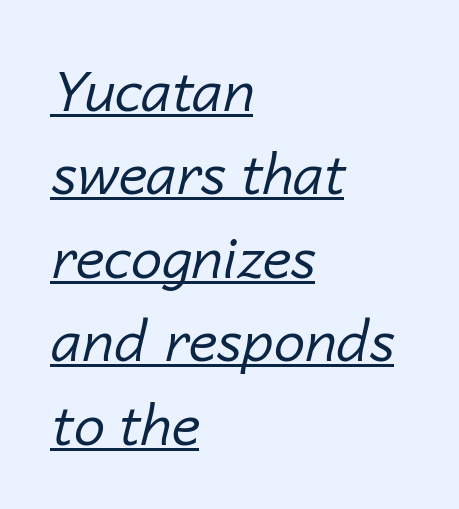
{"italic": "yes", "lean": "right", "slant_degrees": 14, "bold": "no", "weight": "regular", "width": "normal", "stroke_contrast": "low", "x_height": "medium", "monospaced": "no", "underline": "yes", "align": "left", "line_spacing": "normal", "line_spacing_ratio": 1.49, "letter_spacing": "normal", "letter_spacing_em": 0.0, "glyph_px": 56}
